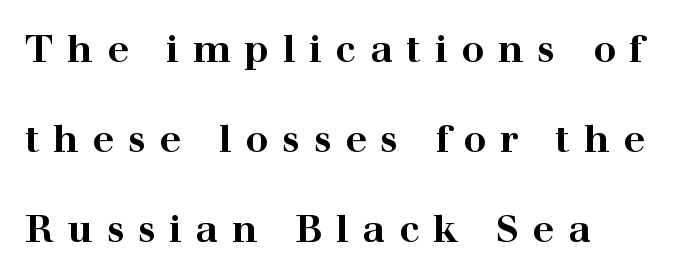
The image shows 38 px bold, wide serif type, upright; set left-aligned, loose line spacing (2.37x), unusually wide letter spacing (+0.36 em), not underlined; high stroke contrast and a medium x-height.
